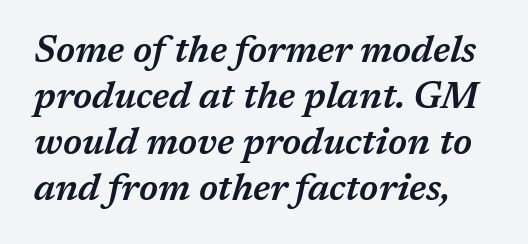
{"italic": "yes", "lean": "right", "slant_degrees": 17, "bold": "semi", "weight": "semibold", "width": "normal", "stroke_contrast": "medium", "x_height": "medium", "monospaced": "no", "underline": "no", "line_spacing_ratio": 1.24, "letter_spacing": "normal", "letter_spacing_em": 0.0, "glyph_px": 37}
